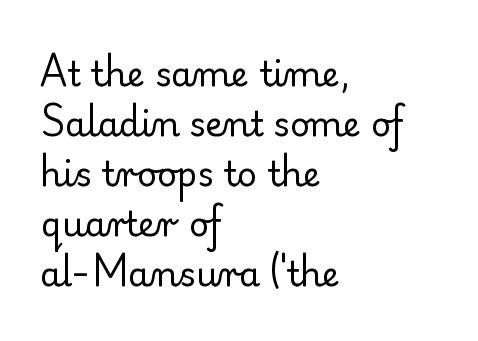
The image shows 34 px regular-weight serif type, upright; set left-aligned, normal line spacing (1.47x), normal letter spacing, not underlined; low stroke contrast and a small x-height.
